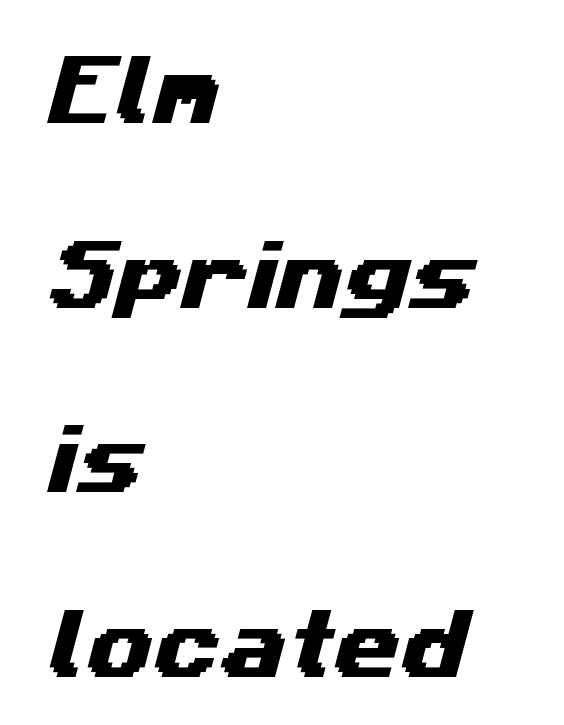
The image shows 76 px wide sans-serif type; set left-aligned, loose line spacing (2.43x), normal letter spacing, not underlined; medium stroke contrast and a medium x-height.
